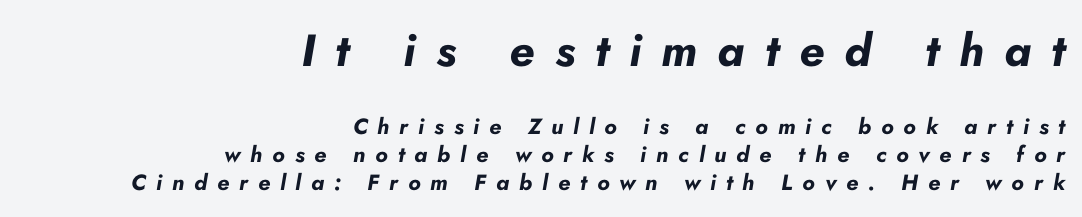
The image shows 45 px bold type, italic (leaning right); set right-aligned, normal line spacing (1.27x), unusually wide letter spacing (+0.45 em), not underlined; the first (top) block is 2.05x larger; low stroke contrast and a small x-height.
